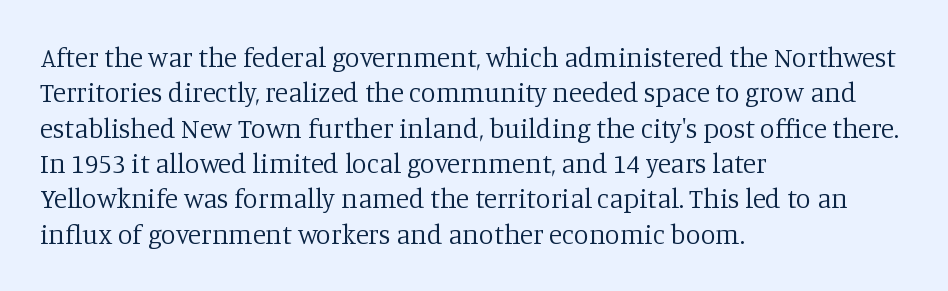
Line beginnings align vertically; line endings do not. The typography opts for an upright posture over an oblique one. Baseline-to-baseline distance is the conventional proportion of letter height. The characters are drawn with everyday or finer stroke widths. Here the glyphs are tracked normally, forming tight word shapes.
